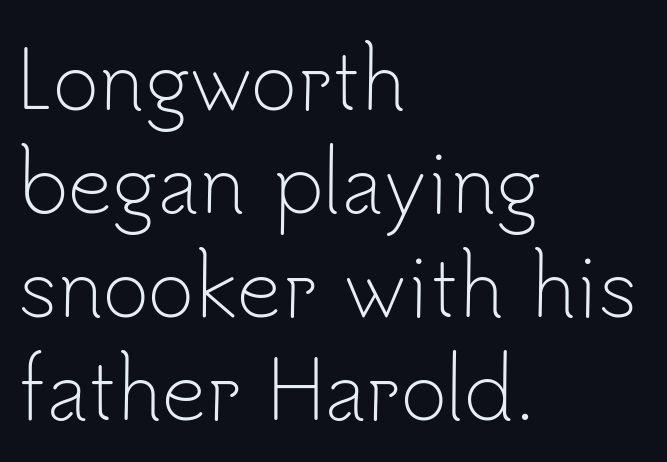
The face used here is proportionally spaced, like ordinary book or web type. The tracking reads as untouched default to a designer's eye. Is this a heavy cut? Hardly; it is regular or lighter. A classic flush-left, rag-right setting is used for this passage. The gap between lines stays unmarked.
